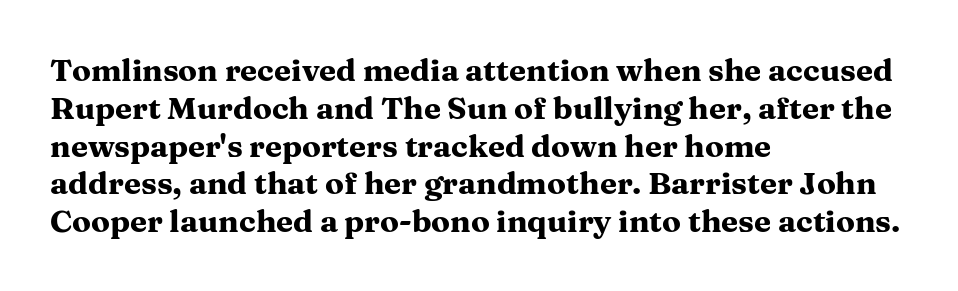
Q: Is the text bold? A: Yes.
Q: Is the text italic (slanted)? A: No, it is upright.
Q: Is the typeface a serif or a sans-serif typeface? A: Serif.
Q: Is the text underlined? A: No.
Q: How is the paragraph aligned? A: Left-aligned.
Q: Is the spacing between letters normal or unusually wide? A: Normal.
Q: Width (condensed, normal, or wide)? A: Wide.
Q: Stroke contrast? A: Medium.
Q: x-height? A: Medium.
Q: Monospaced? A: No.
